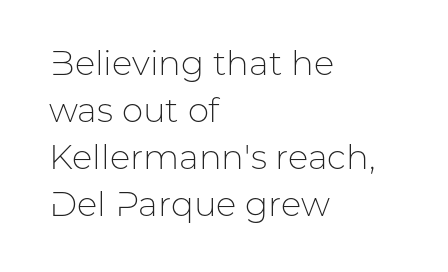
{"serif": "no", "italic": "no", "bold": "no", "weight": "light", "width": "normal", "stroke_contrast": "low", "x_height": "medium", "monospaced": "no", "underline": "no", "align": "left", "line_spacing": "normal", "line_spacing_ratio": 1.38, "letter_spacing": "normal", "letter_spacing_em": 0.0, "glyph_px": 34}
